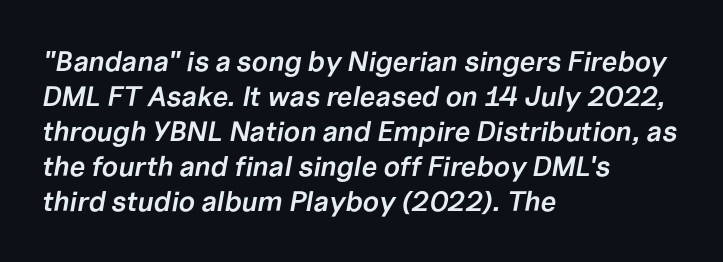
{"italic": "yes", "lean": "right", "slant_degrees": 10, "bold": "semi", "weight": "semibold", "width": "normal", "stroke_contrast": "low", "x_height": "medium", "monospaced": "no", "underline": "no", "align": "left", "line_spacing": "normal", "line_spacing_ratio": 1.25, "letter_spacing": "normal", "letter_spacing_em": 0.0, "glyph_px": 28}
